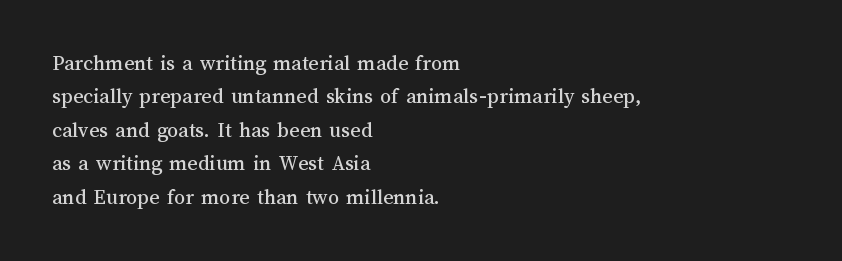
The image shows 22 px text type, upright; set left-aligned, normal line spacing (1.52x), normal letter spacing, not underlined.
